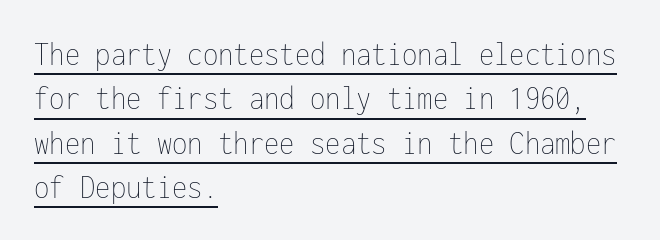
Each stroke keeps to a modest, everyday thickness or less. Does the leading feel generous? No, just average. Horizontal alignment here is leftward, the default for most running prose. The face used here is rendered with its standard letterfit. Monospaced: the letters line up in strict vertical columns. Like a heading marked for emphasis, these lines bear an underscore.
